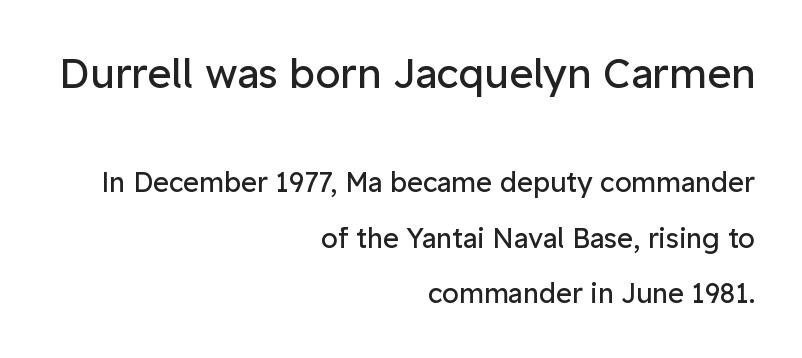
Q: Is the text bold? A: No.
Q: Is the text italic (slanted)? A: No, it is upright.
Q: Is the typeface a serif or a sans-serif typeface? A: Sans-serif.
Q: Is the text underlined? A: No.
Q: How is the paragraph aligned? A: Right-aligned.
Q: Is the spacing between letters normal or unusually wide? A: Normal.
Q: Is the spacing between lines tight, normal or loose? A: Loose.
Q: Which block of text is set in a larger size, the first (top) or the second (bottom)? A: The first (top) one.
Q: Width (condensed, normal, or wide)? A: Normal.
Q: Stroke contrast? A: Low.
Q: x-height? A: Medium.
Q: Monospaced? A: No.
